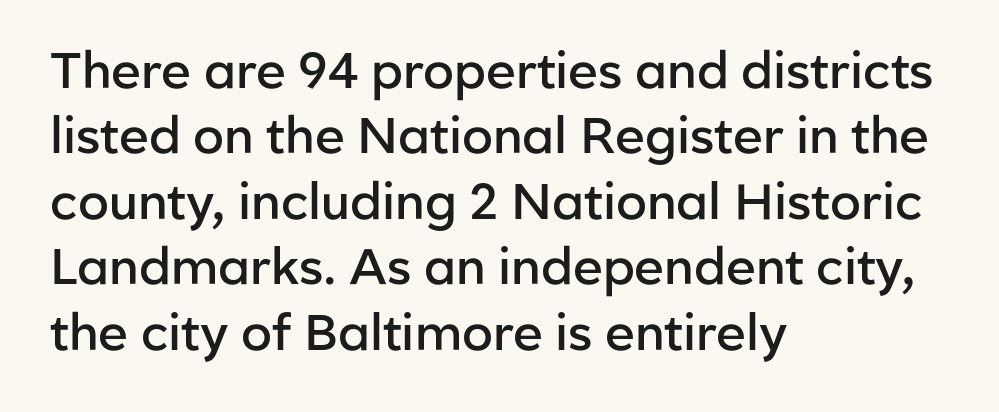
The line-height multiplier appears to be the usual default. The lettering stays uniformly vertical, giving the passage a roman look. Nope, no serifs anywhere on these letters. Horizontally, the lines are justified to the leading edge only. Unmarked baselines from the first word to the last.
